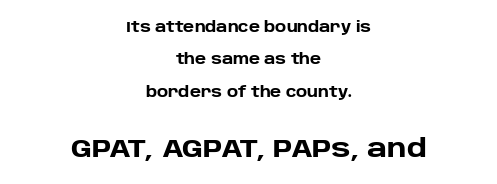
The strokes are fattened all the way to bold. Visually the block forms a symmetrical silhouette, jagged on both flanks. Any mark beneath the type? The region is blank. In terms of leading, this rendering errs on the spacious side.
